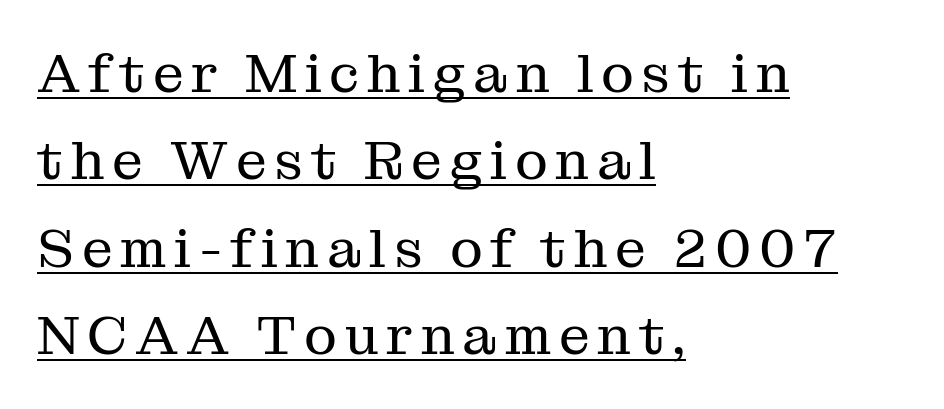
{"serif": "yes", "italic": "no", "bold": "no", "weight": "regular", "width": "normal", "stroke_contrast": "medium", "x_height": "medium", "monospaced": "no", "underline": "yes", "align": "left", "line_spacing": "normal", "line_spacing_ratio": 1.59, "glyph_px": 55}
